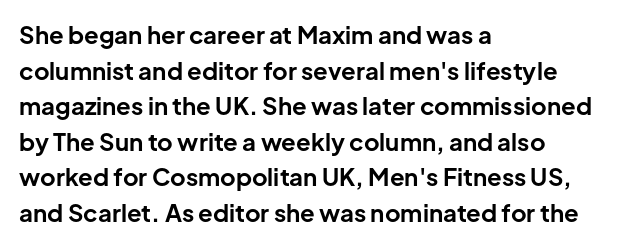
Q: Is the text bold? A: Yes.
Q: Is the text italic (slanted)? A: No, it is upright.
Q: Is the text underlined? A: No.
Q: How is the paragraph aligned? A: Left-aligned.
Q: Is the spacing between letters normal or unusually wide? A: Normal.
Q: Is the spacing between lines tight, normal or loose? A: Normal.
